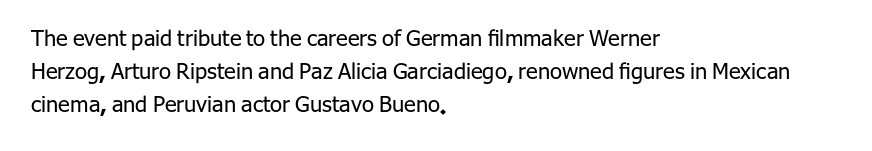
Q: Is the text bold? A: No.
Q: Is the text italic (slanted)? A: No, it is upright.
Q: Is the text underlined? A: No.
Q: How is the paragraph aligned? A: Left-aligned.
Q: Is the spacing between letters normal or unusually wide? A: Normal.
Q: Is the spacing between lines tight, normal or loose? A: Normal.
